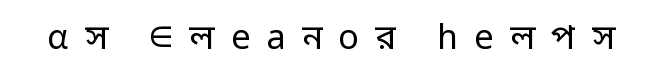
Is the type heavy? It reads as light-to-regular instead. Ordinary non-slanted type is in use. Think of a printed novel: that variable character pitch is what you see here. The letterforms stand isolated, each surrounded by extra space. Are there feet on the stems? There aren't — it's a sans.
